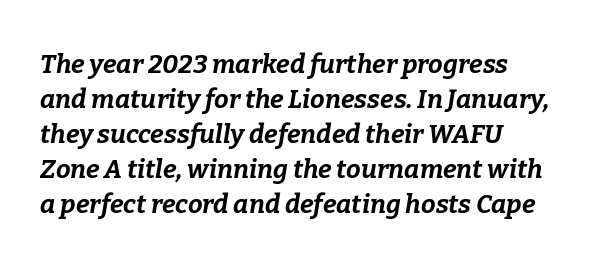
{"italic": "yes", "lean": "right", "slant_degrees": 9, "bold": "yes", "underline": "no", "line_spacing": "normal", "line_spacing_ratio": 1.35, "letter_spacing": "normal", "letter_spacing_em": 0.0, "glyph_px": 26}
